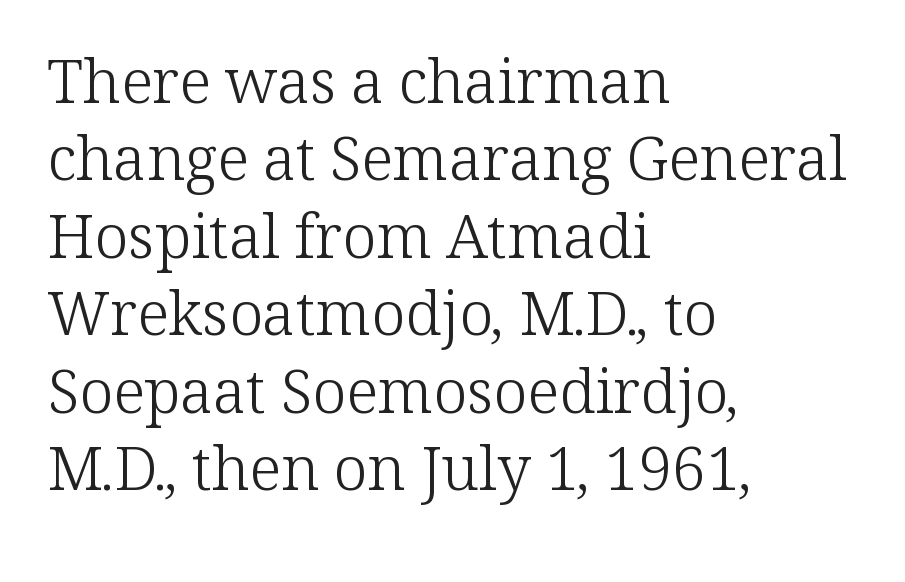
Think standard paragraph weight, or any step lighter than that. The passage shown is not underscored anywhere. Do the characters align in a grid? No, the font is proportional. The line-height multiplier appears to be the usual default. A roman cut, with each character standing at attention. The horizontal fit of the characters is conventional and even.
